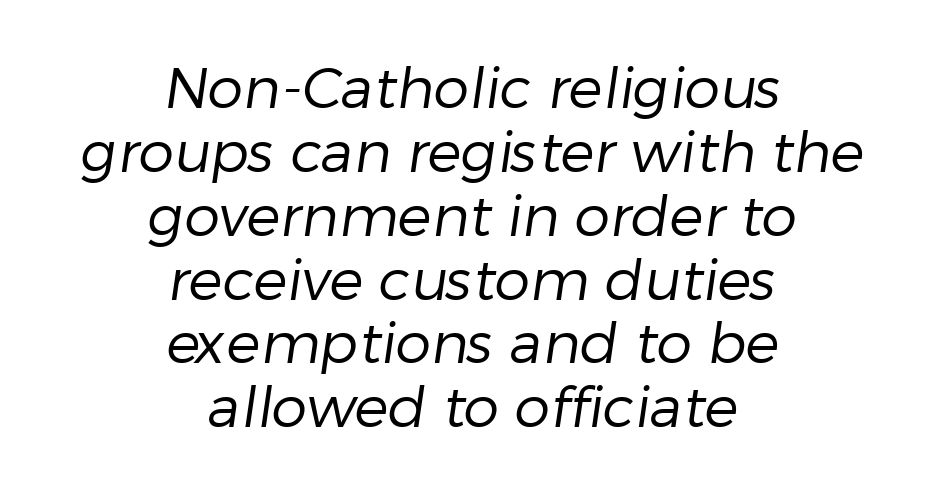
Serif or sans? Sans — the stroke terminals are bare. Letters rest on an invisible, unmarked baseline. In terms of leading, this rendering errs on the cramped side. The passage shown is not bold in any degree. Tracking here is standard; glyphs follow each other at the usual distance.
